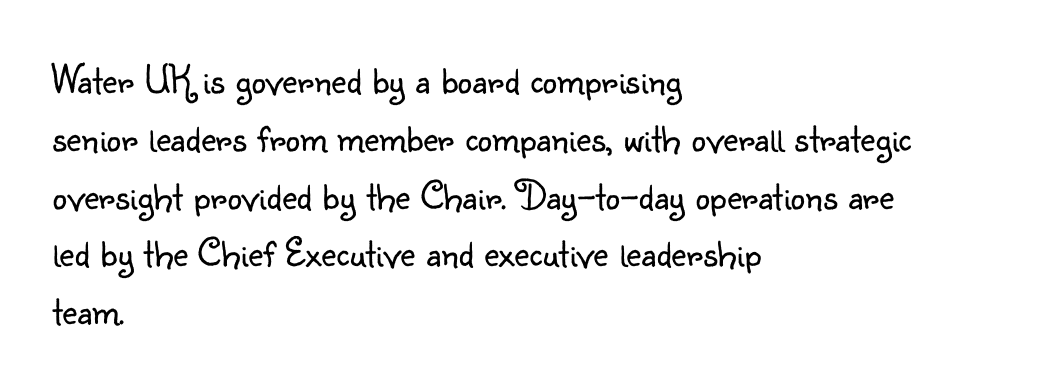
{"serif": "no", "italic": "no", "bold": "no", "weight": "light", "width": "normal", "stroke_contrast": "low", "x_height": "small", "monospaced": "no", "underline": "no", "align": "left", "line_spacing": "normal", "line_spacing_ratio": 1.41, "letter_spacing": "normal", "letter_spacing_em": 0.0, "glyph_px": 41}
